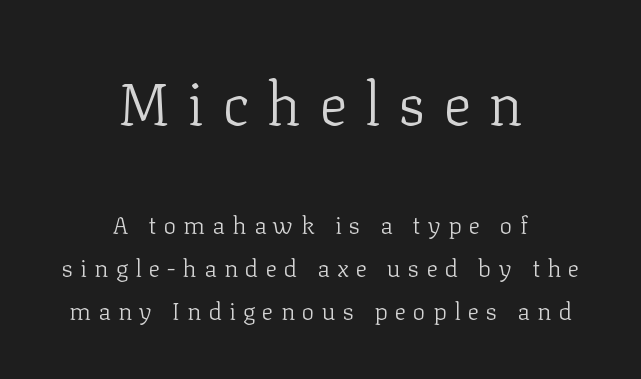
Q: Is the text bold? A: No.
Q: Is the text italic (slanted)? A: No, it is upright.
Q: Is the typeface a serif or a sans-serif typeface? A: Serif.
Q: Is the text underlined? A: No.
Q: How is the paragraph aligned? A: Centered.
Q: Is the spacing between letters normal or unusually wide? A: Unusually wide.
Q: Which block of text is set in a larger size, the first (top) or the second (bottom)? A: The first (top) one.
Q: Width (condensed, normal, or wide)? A: Normal.
Q: Stroke contrast? A: Low.
Q: x-height? A: Medium.
Q: Monospaced? A: No.
